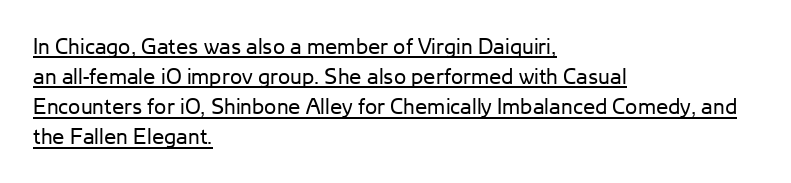
Stroke thickness stays within the range of a standard reading face or lighter. Words appear dense and cohesive because spacing is normal. Every word sits above its own underline. Normally led — the rows are evenly, conventionally spaced. The rendering anchors every line to the left-hand side.
